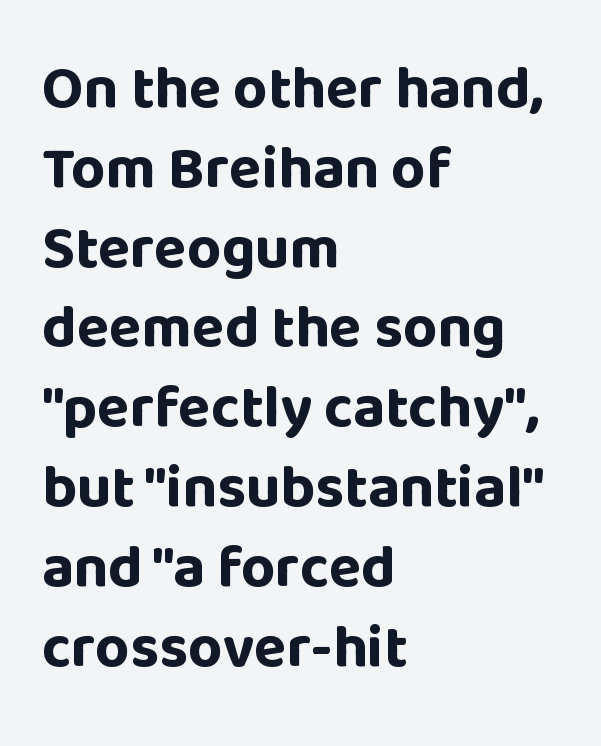
The image shows 60 px bold sans-serif type, upright; set left-aligned, normal line spacing (1.33x), normal letter spacing, not underlined; low stroke contrast and a large x-height.
